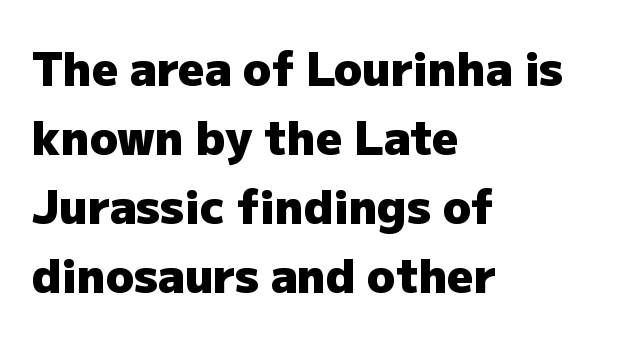
Each word holds together tightly as a unit, with standard inter-letter gaps. This sample has the flowing, uneven cadence of proportional lettering. Every row of glyphs begins at an identical x-position on the left. This is the regular roman posture of the typeface.
